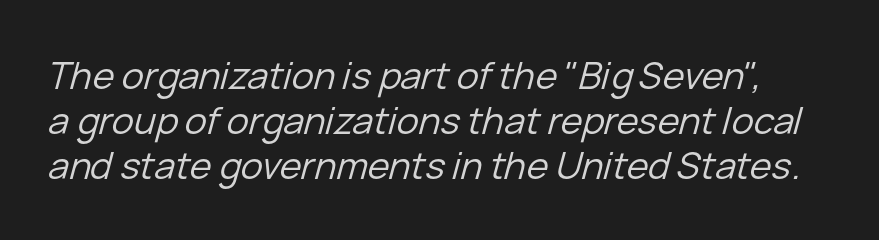
Q: Is the text bold? A: No.
Q: Is the text italic (slanted)? A: Yes, it leans right by about 15 degrees.
Q: Is the text underlined? A: No.
Q: Is the spacing between letters normal or unusually wide? A: Normal.
Q: Width (condensed, normal, or wide)? A: Normal.
Q: Stroke contrast? A: Low.
Q: x-height? A: Medium.
Q: Monospaced? A: No.
